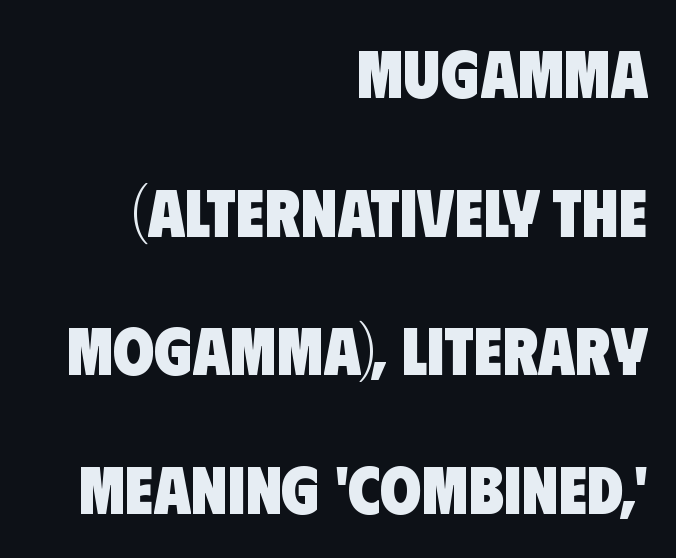
The image shows 67 px heavy, condensed sans-serif type; set right-aligned, loose line spacing (2.07x), normal letter spacing, not underlined; low stroke contrast and a large x-height.
